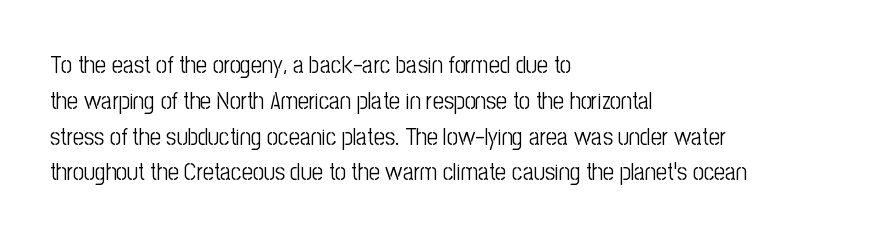
The setting favours the left margin, as ordinary paragraphs usually do. Upright lettering throughout. Letter spacing: default. No chunkiness to these letters — they're not bold.
